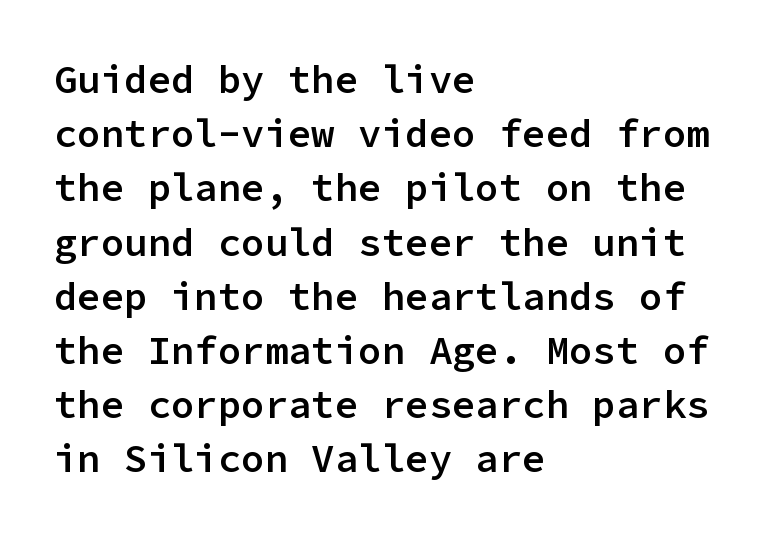
The image shows 39 px semibold sans-serif type, upright, monospaced; set left-aligned, normal line spacing (1.39x), normal letter spacing, not underlined; low stroke contrast and a medium x-height.
